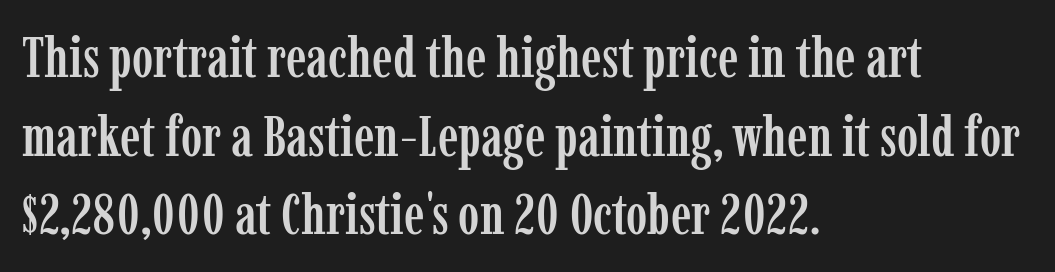
This sample keeps an unexceptional amount of space between lines. Short and long lines alike share a common starting point at left. Varying glyph widths throughout — classic text-font behaviour. In terms of letterform style, serifs are clearly present. This is roman type, the default non-slanted kind. The gaps between neighbouring characters are ordinary and unremarkable.
